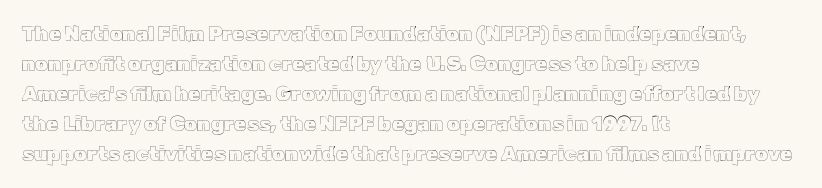
The image shows 20 px text type, upright; set left-aligned, normal line spacing (1.5x), normal letter spacing, not underlined.
